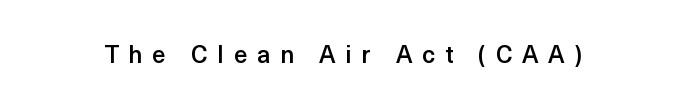
The image shows 24 px text type, upright; set unusually wide letter spacing (+0.41 em), not underlined.
